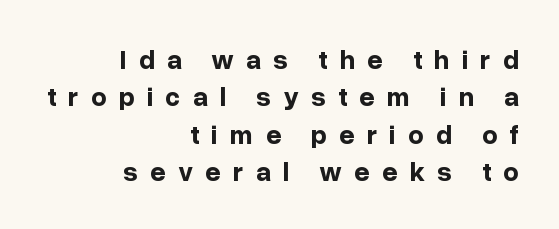
Horizontally, the lines are justified to the trailing edge only. Baseline-to-baseline distance is the conventional proportion of letter height. Is there any slant? The stems are plumb. I'd describe the lettering as bold — thick and assertive. Descenders hang freely into open space. Characters follow at a spacing far wider than the type designer built in.
